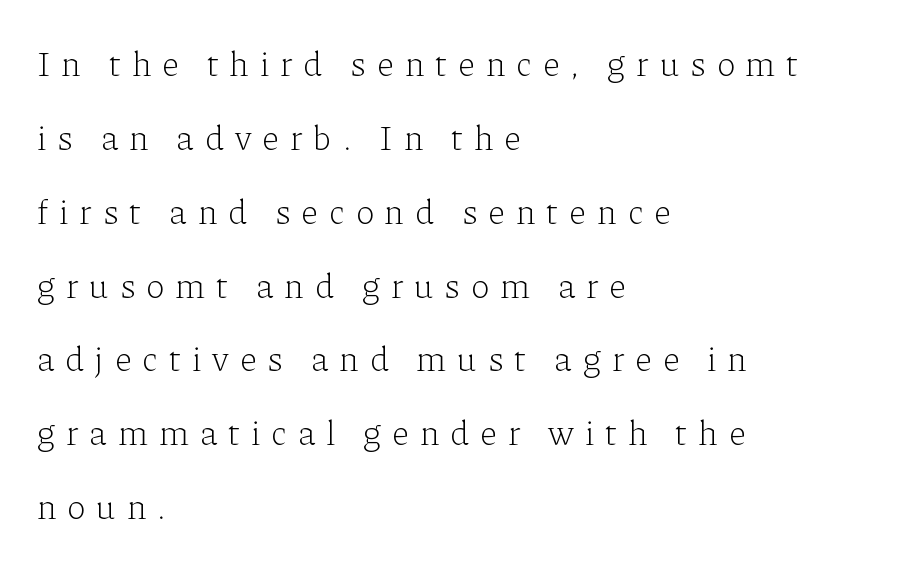
This sample is left-justified, so line endings fall wherever the words run out. Serifs: yes, visible at the terminals of the letterforms. Does the lettering tilt? It doesn't — this is upright. Spacing verdict: proportional, widths tailored to each character.
